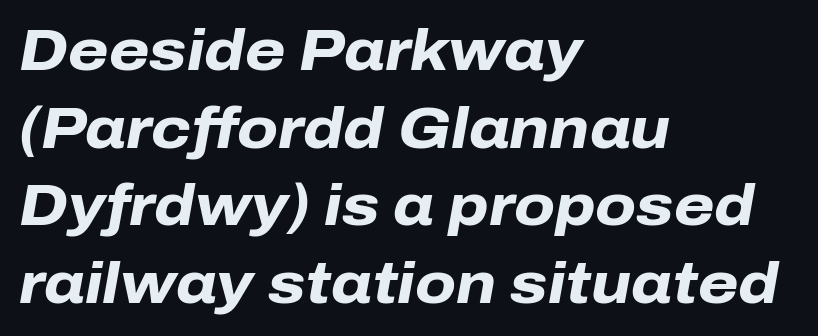
The letters advance in unequal steps, a hallmark of proportional type. Typographic density is high because the face is bold. Whoever set this chose a conventional vertical rhythm. In terms of letterspacing, this is plain default setting. Anything drawn beneath the words? Only blank space. Designer's note — italics engaged.
